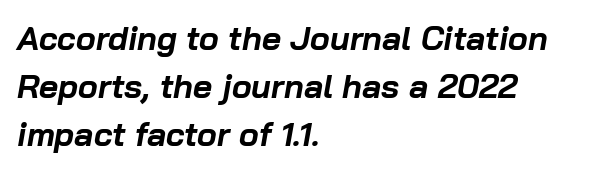
The image shows 33 px bold type, italic (leaning right); set left-aligned, normal line spacing (1.46x), normal letter spacing, not underlined; low stroke contrast and a medium x-height.
